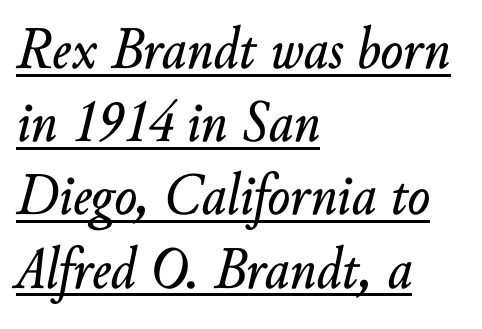
{"italic": "yes", "lean": "right", "slant_degrees": 10, "width": "normal", "stroke_contrast": "low", "x_height": "small", "monospaced": "no", "underline": "yes", "align": "left", "line_spacing_ratio": 1.22, "letter_spacing": "normal", "letter_spacing_em": 0.0, "glyph_px": 60}
